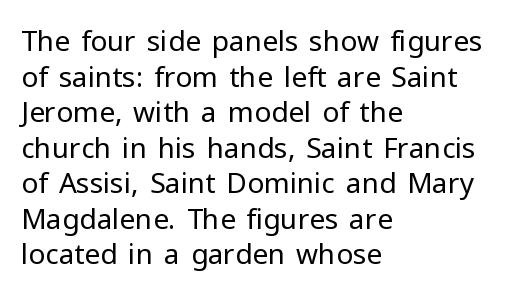
The image shows 28 px regular-weight sans-serif type, upright; set left-aligned, normal line spacing (1.27x), normal letter spacing, not underlined; low stroke contrast and a medium x-height.
